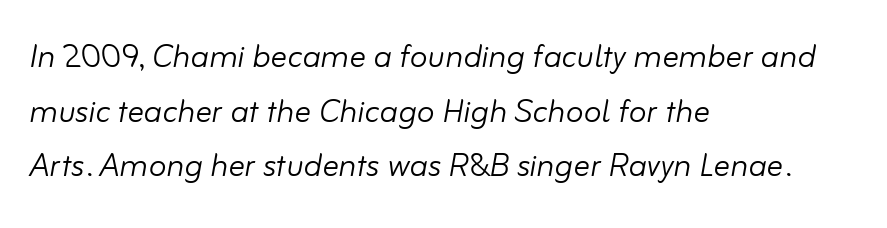
{"italic": "yes", "lean": "right", "slant_degrees": 10, "bold": "no", "weight": "light", "width": "normal", "stroke_contrast": "low", "x_height": "small", "monospaced": "no", "underline": "no", "align": "left", "line_spacing": "normal", "line_spacing_ratio": 1.33, "letter_spacing": "normal", "letter_spacing_em": 0.0, "glyph_px": 41}
